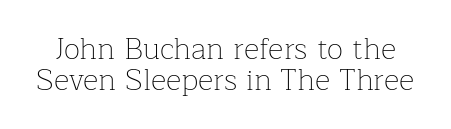
The image shows 30 px thin serif type, upright; set tight line spacing (1.03x), normal letter spacing, not underlined; low stroke contrast and a medium x-height.
